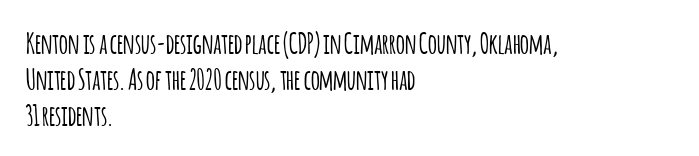
The characters display no serif detailing; their extremities are plain. Line beginnings align vertically; line endings do not. Beneath every word, the page is bare. You could call the tracking neutral — neither tight nor loose. The leading is moderate, giving the passage an even texture. The rendering uses natural spacing where letterforms have individual widths.
